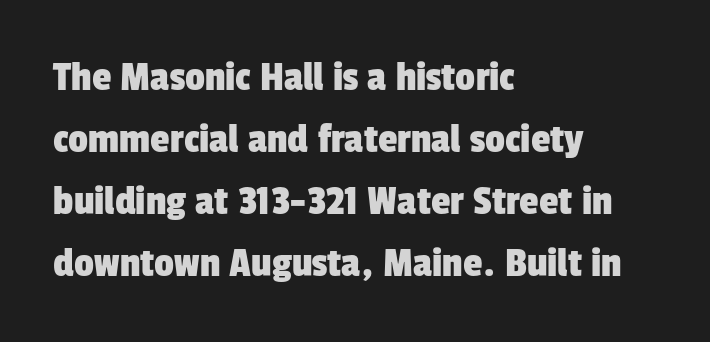
The image shows 44 px condensed sans-serif type; set left-aligned, normal line spacing (1.41x), normal letter spacing, not underlined; low stroke contrast and a medium x-height.
